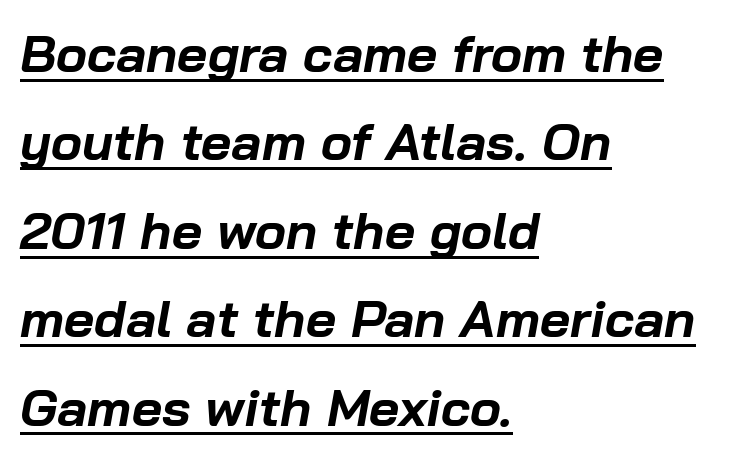
The image shows 52 px bold type, italic (leaning right); set left-aligned, normal line spacing (1.7x), normal letter spacing, underlined; low stroke contrast and a medium x-height.
